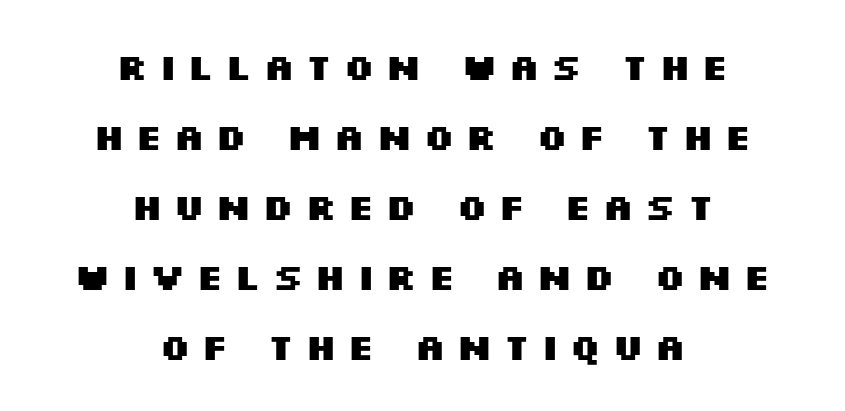
The image shows 37 px heavy, wide sans-serif type, upright; set centered, line spacing 1.89x, unusually wide letter spacing (+0.27 em), not underlined; medium stroke contrast and a large x-height.
